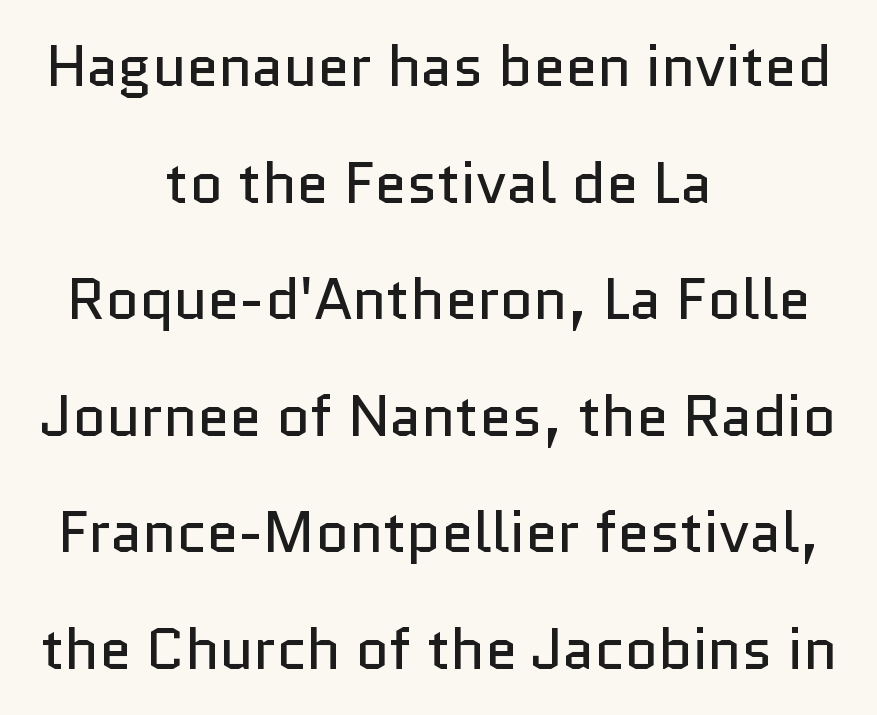
Q: Is the text bold? A: No.
Q: Is the text italic (slanted)? A: No, it is upright.
Q: Is the typeface a serif or a sans-serif typeface? A: Sans-serif.
Q: Is the text underlined? A: No.
Q: How is the paragraph aligned? A: Centered.
Q: Is the spacing between letters normal or unusually wide? A: Normal.
Q: Is the spacing between lines tight, normal or loose? A: Loose.
Q: Width (condensed, normal, or wide)? A: Normal.
Q: Stroke contrast? A: Low.
Q: x-height? A: Medium.
Q: Monospaced? A: No.
